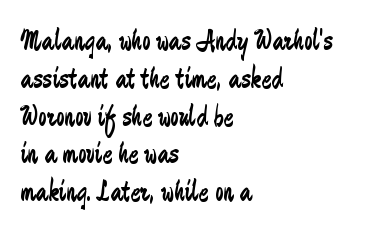
The image shows 30 px regular-weight, condensed sans-serif type; set left-aligned, normal line spacing (1.26x), normal letter spacing, not underlined; low stroke contrast and a small x-height.
